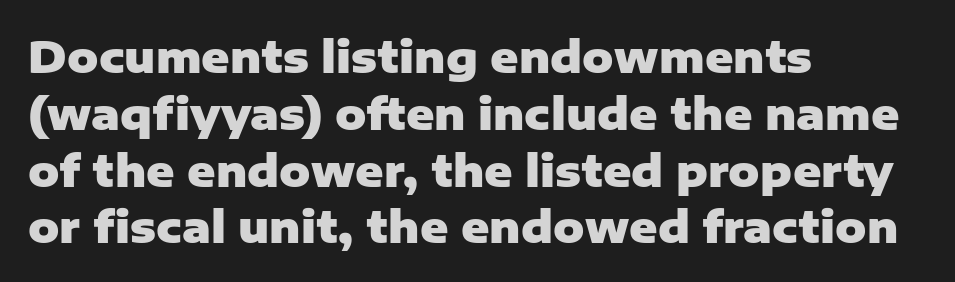
Caption: bold face, heavy strokes. The compositor pushed each line to the left boundary. The leading is moderate, giving the passage an even texture. The words here are not underlined. The typography opts for an upright posture over an oblique one.
